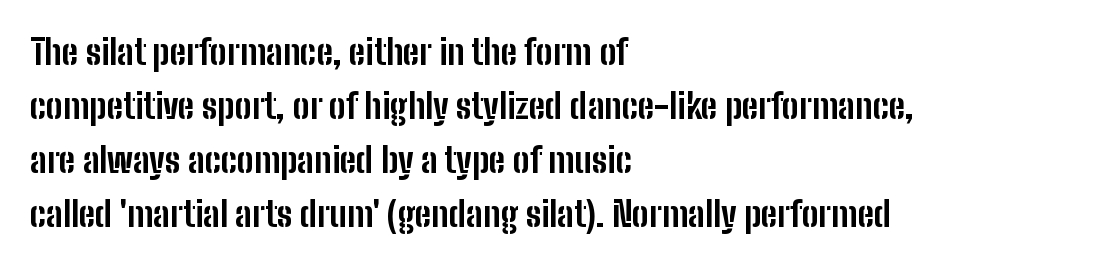
{"serif": "no", "italic": "no", "bold": "yes", "weight": "bold", "width": "condensed", "stroke_contrast": "low", "x_height": "medium", "monospaced": "no", "underline": "no", "align": "left", "line_spacing": "normal", "line_spacing_ratio": 1.54, "letter_spacing": "normal", "letter_spacing_em": 0.0, "glyph_px": 35}
